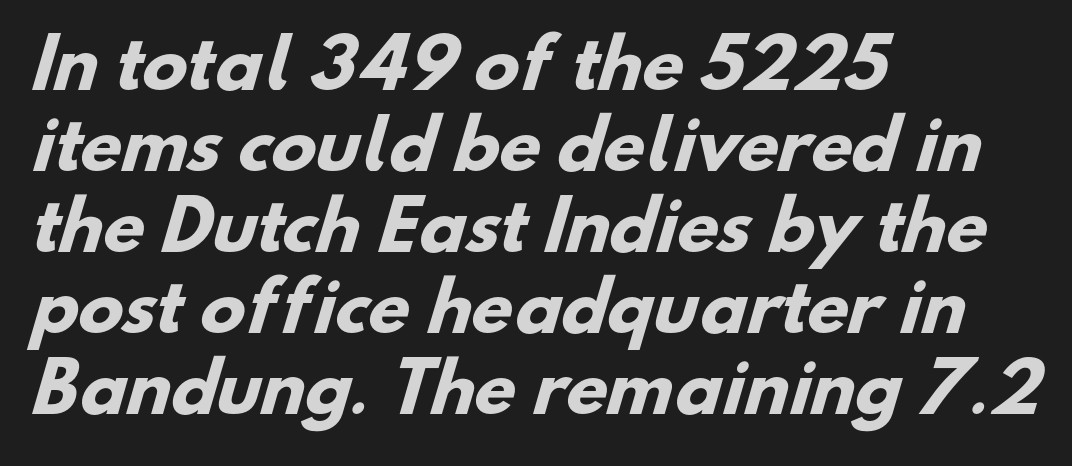
Q: Is the text bold? A: Yes.
Q: Is the typeface a serif or a sans-serif typeface? A: Sans-serif.
Q: Is the text underlined? A: No.
Q: How is the paragraph aligned? A: Left-aligned.
Q: Is the spacing between letters normal or unusually wide? A: Normal.
Q: Width (condensed, normal, or wide)? A: Normal.
Q: Stroke contrast? A: Low.
Q: x-height? A: Small.
Q: Monospaced? A: No.
